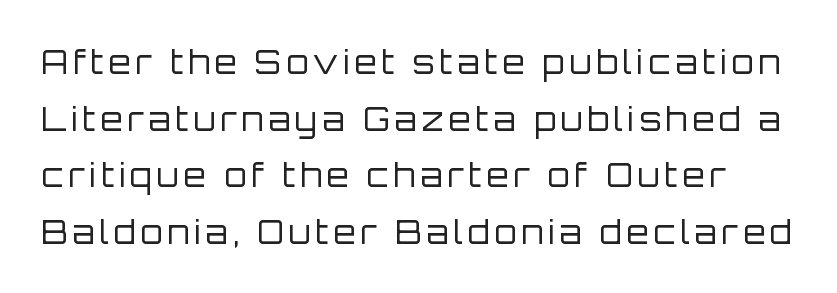
Here the designer chose a conventional face with non-uniform glyph widths. Observe the absence of serifs on each vertical stroke in this sample. Weight: in the light-to-regular range. Style check: upright. Check the space under the baseline: it is left empty.
